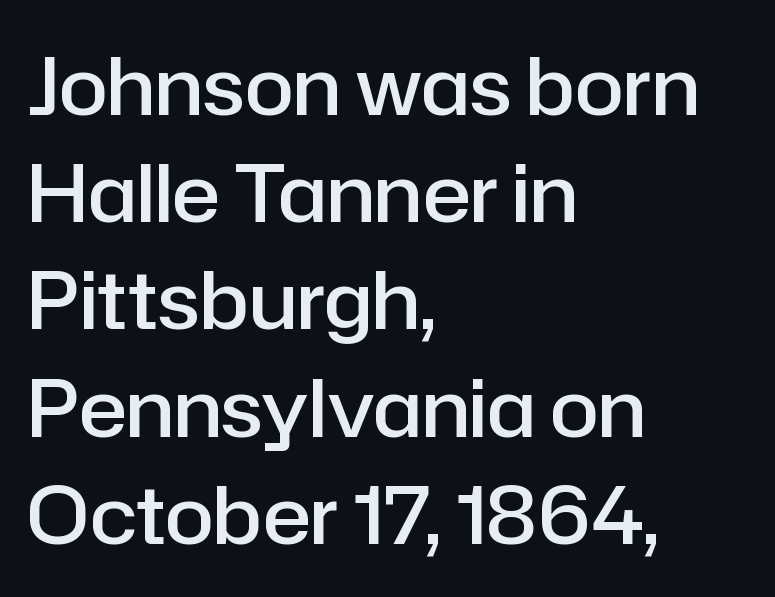
The image shows 80 px semibold sans-serif type, upright; set left-aligned, normal line spacing (1.34x), normal letter spacing, not underlined; low stroke contrast and a medium x-height.
